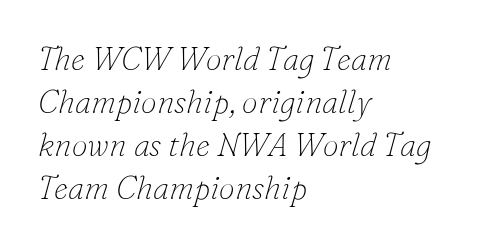
Q: Is the text bold? A: No.
Q: Is the text italic (slanted)? A: Yes, it leans right by about 16 degrees.
Q: Is the typeface a serif or a sans-serif typeface? A: Serif.
Q: Is the text underlined? A: No.
Q: How is the paragraph aligned? A: Left-aligned.
Q: Is the spacing between letters normal or unusually wide? A: Normal.
Q: Is the spacing between lines tight, normal or loose? A: Normal.
Q: Width (condensed, normal, or wide)? A: Normal.
Q: Stroke contrast? A: Low.
Q: x-height? A: Small.
Q: Monospaced? A: No.
